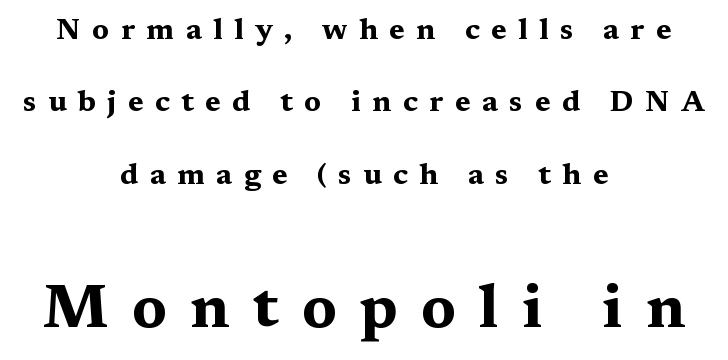
Q: Is the text bold? A: Yes.
Q: Is the text italic (slanted)? A: No, it is upright.
Q: Is the typeface a serif or a sans-serif typeface? A: Serif.
Q: Is the text underlined? A: No.
Q: How is the paragraph aligned? A: Centered.
Q: Is the spacing between letters normal or unusually wide? A: Unusually wide.
Q: Is the spacing between lines tight, normal or loose? A: Loose.
Q: Which block of text is set in a larger size, the first (top) or the second (bottom)? A: The second (bottom) one.
Q: Width (condensed, normal, or wide)? A: Wide.
Q: Stroke contrast? A: Medium.
Q: x-height? A: Medium.
Q: Monospaced? A: No.
